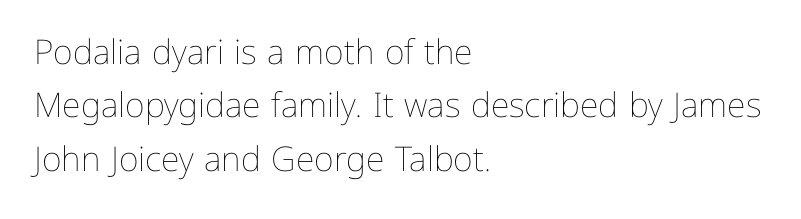
A typesetter would mark this as roman, not italic. Varying glyph widths throughout — classic text-font behaviour. Is there much room between lines? A standard amount, neither cramped nor airy. How are the letters spaced? Ordinarily, with no added tracking. Teacher's note: observe the even left margin — that is flush-left alignment.
